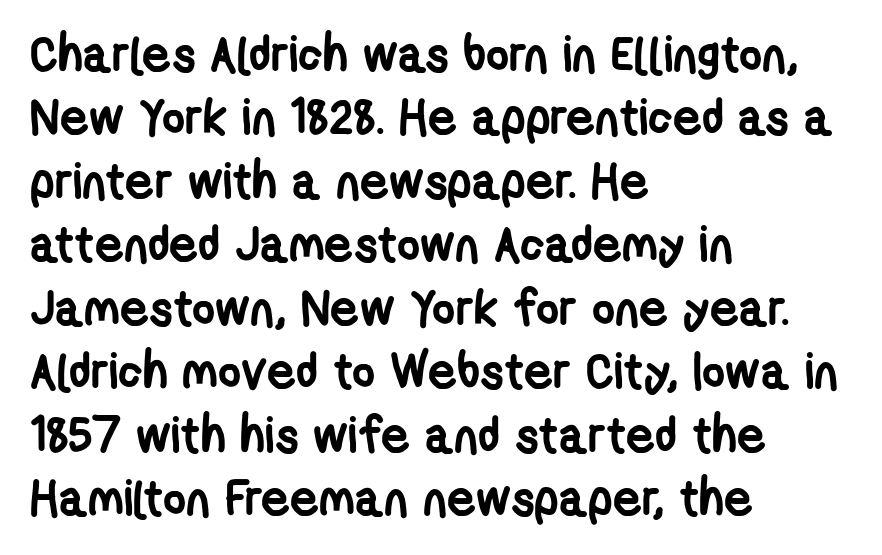
Q: Is the text bold? A: Yes.
Q: Is the typeface a serif or a sans-serif typeface? A: Sans-serif.
Q: Is the text underlined? A: No.
Q: How is the paragraph aligned? A: Left-aligned.
Q: Is the spacing between letters normal or unusually wide? A: Normal.
Q: Is the spacing between lines tight, normal or loose? A: Normal.
Q: Width (condensed, normal, or wide)? A: Condensed.
Q: Stroke contrast? A: Low.
Q: x-height? A: Medium.
Q: Monospaced? A: No.
